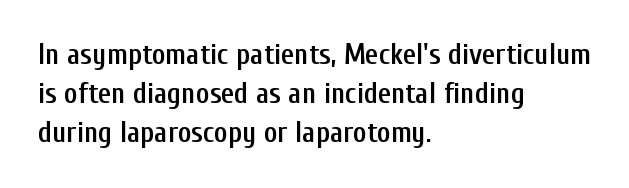
In terms of weight, the rendering is demibold, just under bold. This is the regular roman posture of the typeface. Proportional: the letters do not fall into vertical columns. Nobody touched the tracking dial on this one. Just letters on the line, the space beneath them empty. Typographically, this falls in the sans-serif category.
